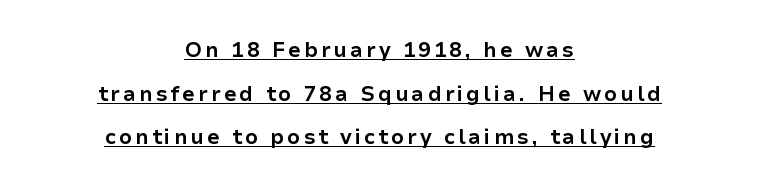
Neither beginnings nor endings align; midpoints do. Tall strokes in this sample are plumb rather than angled. Check the space under the baseline: a stroke is drawn there. Horizontal bands of white between lines are thick stripes.
